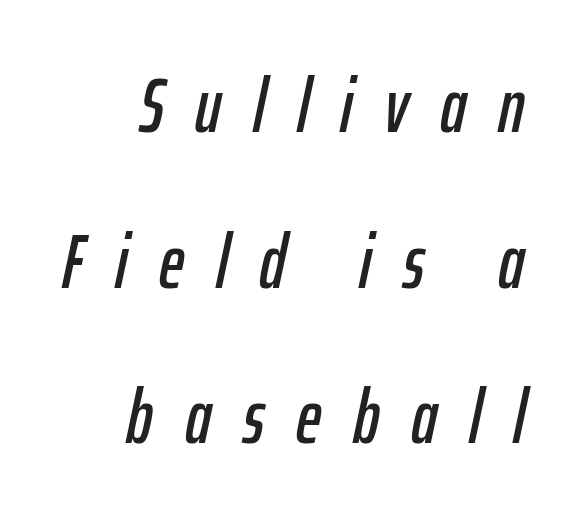
The image shows 77 px condensed type, italic (leaning right); set right-aligned, loose line spacing (2.02x), unusually wide letter spacing (+0.41 em), not underlined; low stroke contrast and a medium x-height.
